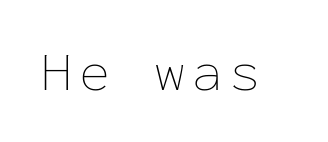
Q: Is the text bold? A: No.
Q: Is the text italic (slanted)? A: No, it is upright.
Q: Is the text underlined? A: No.
Q: Width (condensed, normal, or wide)? A: Normal.
Q: Stroke contrast? A: Low.
Q: x-height? A: Medium.
Q: Monospaced? A: Yes.
